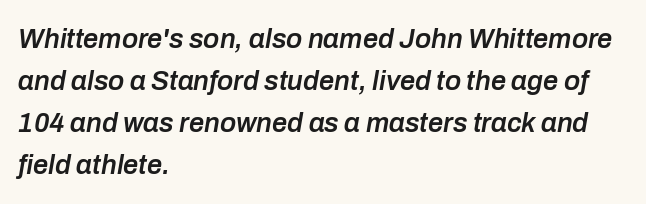
One-word summary of the alignment: left. Leading: standard. The line texture is even and compact thanks to regular tracking. The font is running at a semibold setting, under full bold.
